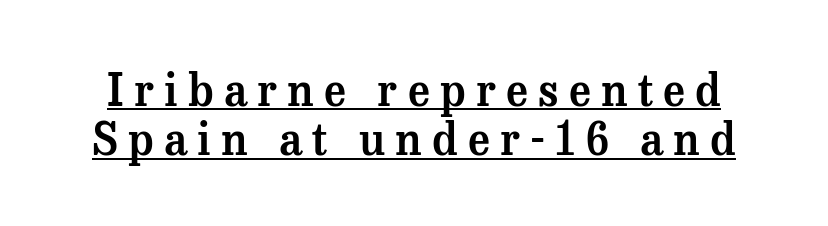
Q: Is the text italic (slanted)? A: No, it is upright.
Q: Is the typeface a serif or a sans-serif typeface? A: Serif.
Q: Is the text underlined? A: Yes.
Q: Is the spacing between letters normal or unusually wide? A: Unusually wide.
Q: Is the spacing between lines tight, normal or loose? A: Tight.
Q: Width (condensed, normal, or wide)? A: Normal.
Q: Stroke contrast? A: Medium.
Q: x-height? A: Medium.
Q: Monospaced? A: No.
